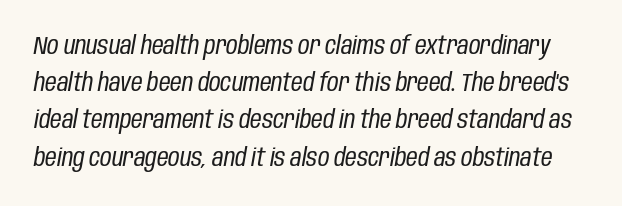
{"italic": "yes", "lean": "right", "slant_degrees": 10, "bold": "no", "underline": "no", "line_spacing": "normal", "line_spacing_ratio": 1.49, "letter_spacing": "normal", "letter_spacing_em": 0.0, "glyph_px": 25}
